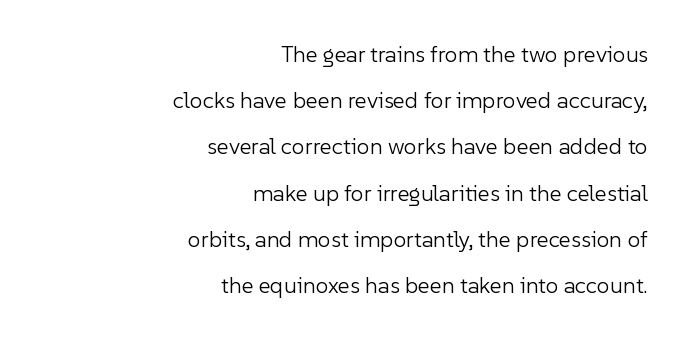
Students, note that the glyphs here touch the page at normal intervals. This reads as an unemphasized weight, regular at the heaviest. Line endings align vertically; line beginnings do not. Is there much room between lines? Yes — plenty of vertical air separates them. Clear beneath every line of the passage.
